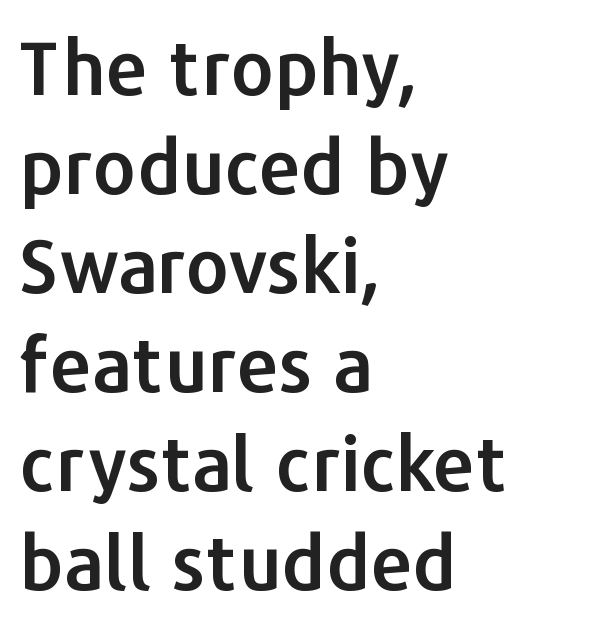
Q: Is the text italic (slanted)? A: No, it is upright.
Q: Is the typeface a serif or a sans-serif typeface? A: Sans-serif.
Q: Is the text underlined? A: No.
Q: How is the paragraph aligned? A: Left-aligned.
Q: Is the spacing between letters normal or unusually wide? A: Normal.
Q: Is the spacing between lines tight, normal or loose? A: Normal.
Q: Width (condensed, normal, or wide)? A: Normal.
Q: Stroke contrast? A: Low.
Q: x-height? A: Medium.
Q: Monospaced? A: No.
